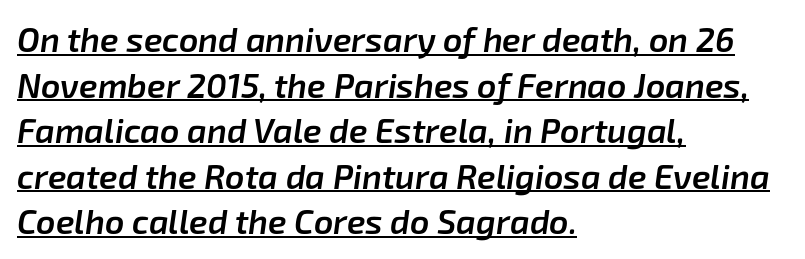
{"italic": "yes", "lean": "right", "slant_degrees": 8, "bold": "semi", "weight": "semibold", "width": "normal", "stroke_contrast": "low", "x_height": "medium", "monospaced": "no", "underline": "yes", "align": "left", "line_spacing": "normal", "line_spacing_ratio": 1.34, "letter_spacing": "normal", "letter_spacing_em": 0.0, "glyph_px": 34}
